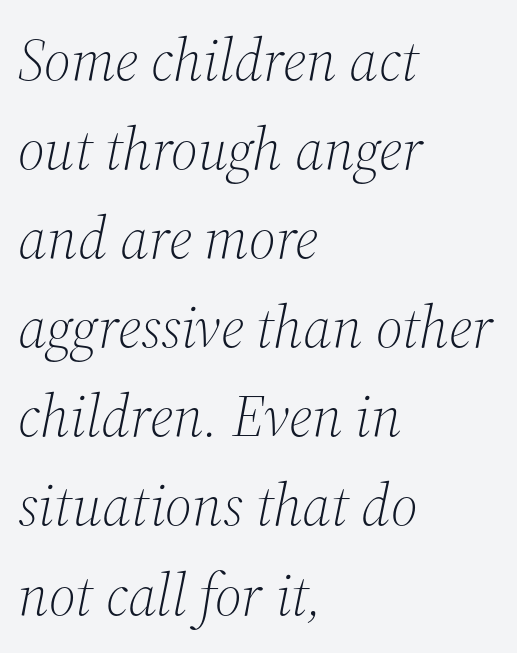
Q: Is the text bold? A: No.
Q: Is the text italic (slanted)? A: Yes, it leans right by about 12 degrees.
Q: Is the typeface a serif or a sans-serif typeface? A: Serif.
Q: Is the text underlined? A: No.
Q: How is the paragraph aligned? A: Left-aligned.
Q: Is the spacing between letters normal or unusually wide? A: Normal.
Q: Is the spacing between lines tight, normal or loose? A: Normal.
Q: Width (condensed, normal, or wide)? A: Normal.
Q: Stroke contrast? A: Medium.
Q: x-height? A: Medium.
Q: Monospaced? A: No.
